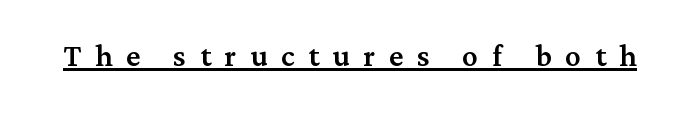
The typesetter has applied underlining to the passage shown. The designer went with a serif here, giving each stem small feet. Nope, not italic — everything's standing straight. Caption: expanded tracking, letters set apart. Varying glyph widths throughout — classic text-font behaviour.
